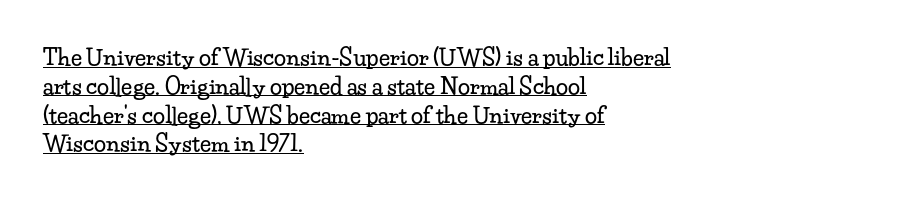
Beneath each row of characters lies a ruled line. Does the copy run flush right? No — it runs flush left. A typesetter would call this leading conventional body-copy spacing. No extra tracking has been applied to these lines. The axis of the letterforms is exactly vertical.
